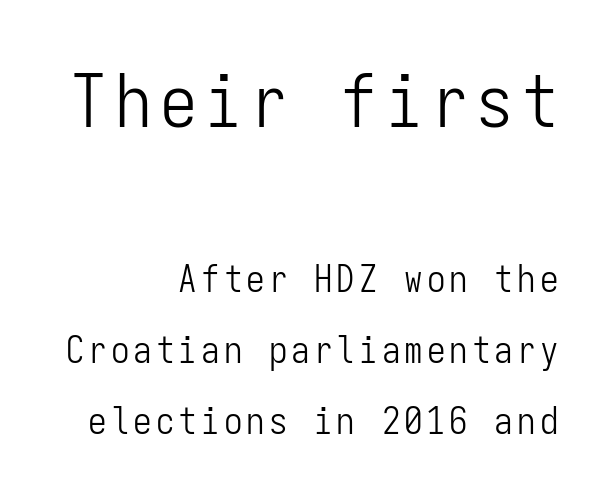
Q: Is the text bold? A: No.
Q: Is the text italic (slanted)? A: No, it is upright.
Q: Is the typeface a serif or a sans-serif typeface? A: Sans-serif.
Q: Is the text underlined? A: No.
Q: How is the paragraph aligned? A: Right-aligned.
Q: Is the spacing between lines tight, normal or loose? A: Loose.
Q: Which block of text is set in a larger size, the first (top) or the second (bottom)? A: The first (top) one.
Q: Width (condensed, normal, or wide)? A: Condensed.
Q: Stroke contrast? A: Low.
Q: x-height? A: Medium.
Q: Monospaced? A: Yes.
